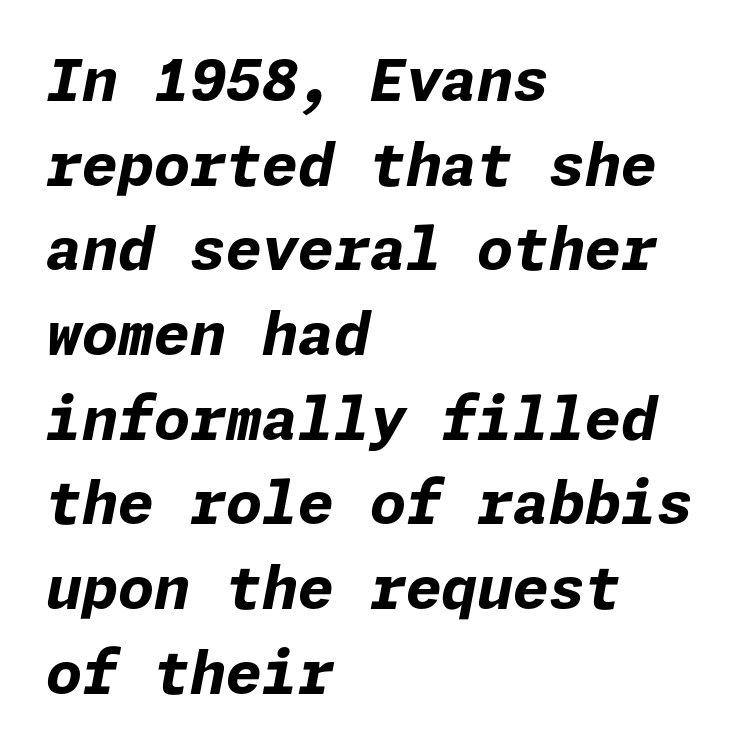
Q: Is the text bold? A: Yes.
Q: Is the text italic (slanted)? A: Yes, it leans right by about 11 degrees.
Q: Is the text underlined? A: No.
Q: How is the paragraph aligned? A: Left-aligned.
Q: Is the spacing between letters normal or unusually wide? A: Normal.
Q: Is the spacing between lines tight, normal or loose? A: Normal.
Q: Width (condensed, normal, or wide)? A: Normal.
Q: Stroke contrast? A: Low.
Q: x-height? A: Medium.
